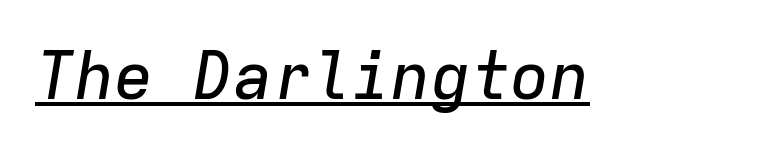
This sample uses plain, unmodified letter spacing. Check the space under the baseline: a stroke is drawn there. Here the designer chose a console-style face with uniform glyph widths. Notice how the stems are inclined rather than vertical — that's the hallmark of italics.
